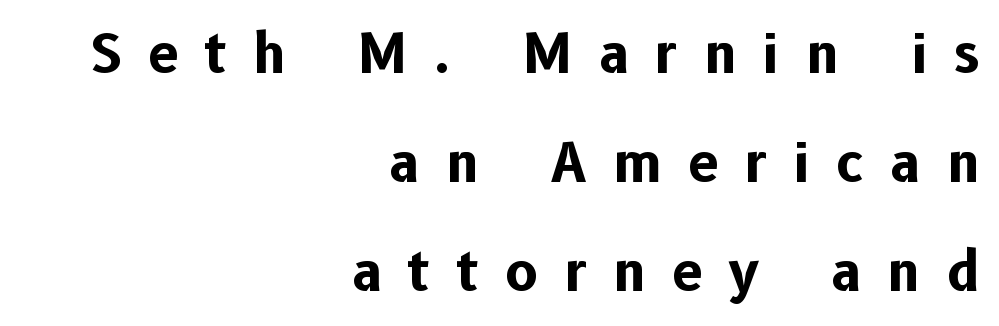
Type style note: lacks serifs. Widely set lines give the paragraph a tall, airy silhouette. Stroke thickness is high; the sample reads as a true bold. Letters rest on an invisible, unmarked baseline. Words appear elongated and porous because spacing is wide. Every character sits straight up, as roman type does.
